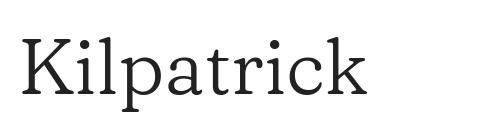
Q: Is the text bold? A: No.
Q: Is the text italic (slanted)? A: No, it is upright.
Q: Is the typeface a serif or a sans-serif typeface? A: Serif.
Q: Is the text underlined? A: No.
Q: Is the spacing between letters normal or unusually wide? A: Normal.
Q: Width (condensed, normal, or wide)? A: Normal.
Q: Stroke contrast? A: Low.
Q: x-height? A: Medium.
Q: Monospaced? A: No.
